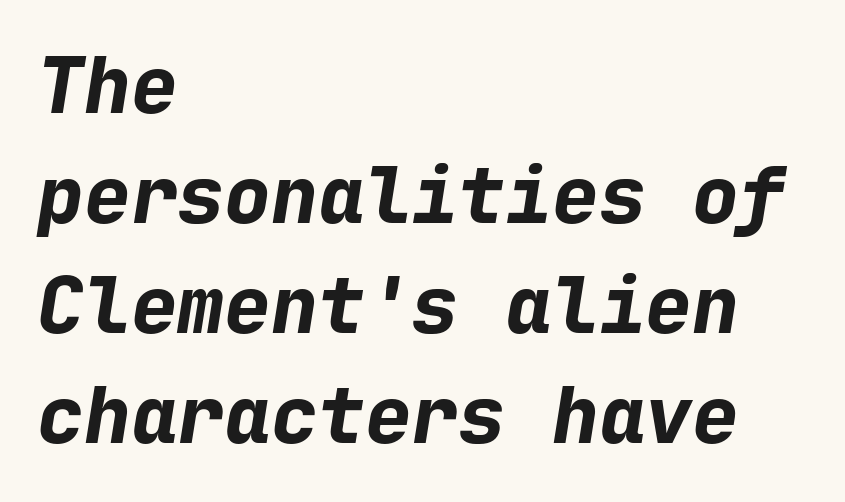
Q: Is the text bold? A: Yes.
Q: Is the text italic (slanted)? A: Yes, it leans right by about 9 degrees.
Q: Is the text underlined? A: No.
Q: How is the paragraph aligned? A: Left-aligned.
Q: Is the spacing between letters normal or unusually wide? A: Normal.
Q: Is the spacing between lines tight, normal or loose? A: Normal.
Q: Width (condensed, normal, or wide)? A: Normal.
Q: Stroke contrast? A: Low.
Q: x-height? A: Medium.
Q: Monospaced? A: Yes.
